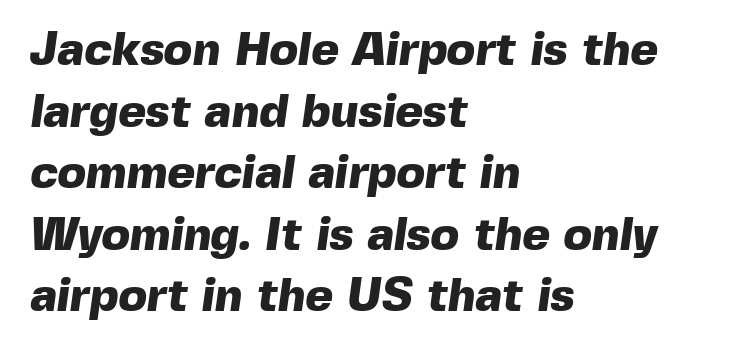
The image shows 47 px heavy sans-serif type; set left-aligned, normal line spacing (1.31x), normal letter spacing, not underlined; a medium x-height.
